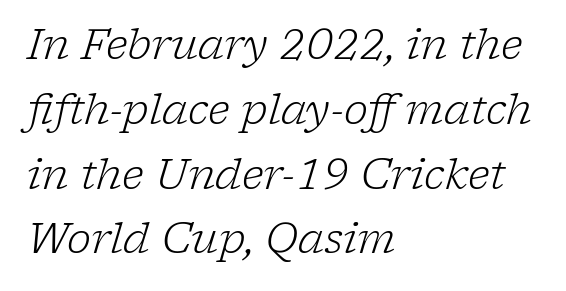
The image shows 41 px light serif type, italic (leaning right); set left-aligned, normal line spacing (1.58x), normal letter spacing, not underlined; low stroke contrast and a medium x-height.
